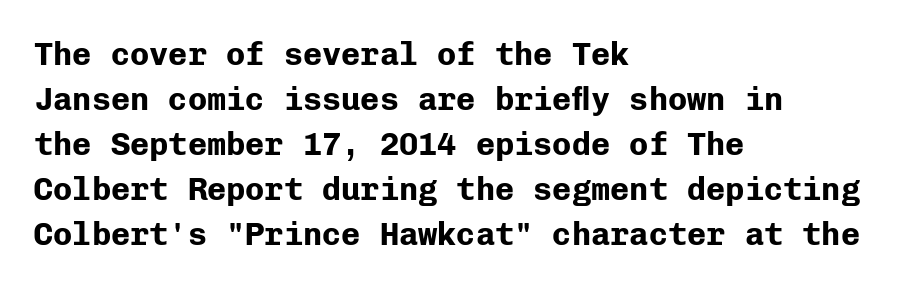
The image shows 32 px bold sans-serif type, upright, monospaced; set left-aligned, normal line spacing (1.41x), normal letter spacing, not underlined; low stroke contrast and a medium x-height.
